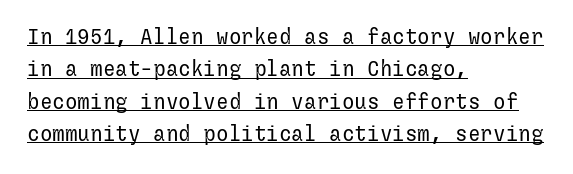
The image shows 21 px text type, upright; set left-aligned, normal line spacing (1.54x), normal letter spacing, underlined.
